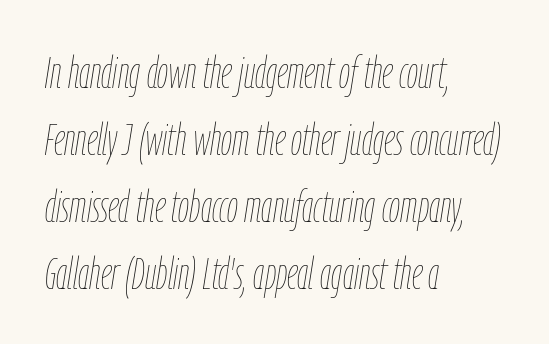
Q: Is the text bold? A: No.
Q: Is the text italic (slanted)? A: Yes, it leans right by about 9 degrees.
Q: Is the text underlined? A: No.
Q: How is the paragraph aligned? A: Left-aligned.
Q: Is the spacing between letters normal or unusually wide? A: Normal.
Q: Is the spacing between lines tight, normal or loose? A: Normal.
Q: Width (condensed, normal, or wide)? A: Condensed.
Q: Stroke contrast? A: Low.
Q: x-height? A: Medium.
Q: Monospaced? A: No.
